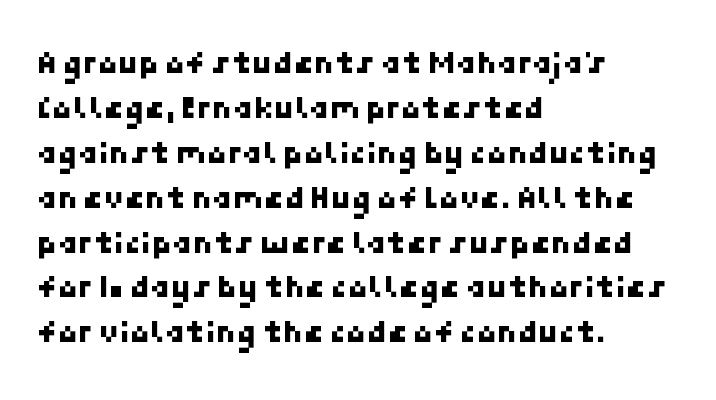
The image shows 33 px sans-serif type; set left-aligned, normal line spacing (1.36x), normal letter spacing, not underlined; low stroke contrast and a medium x-height.
